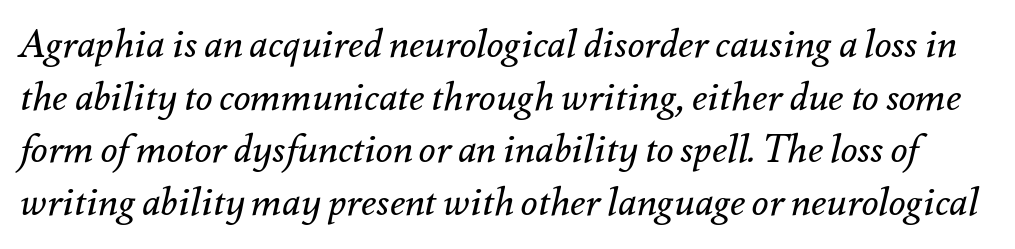
The image shows 39 px regular-weight type, italic (leaning right); set normal line spacing (1.35x), normal letter spacing, not underlined; medium stroke contrast and a small x-height.
